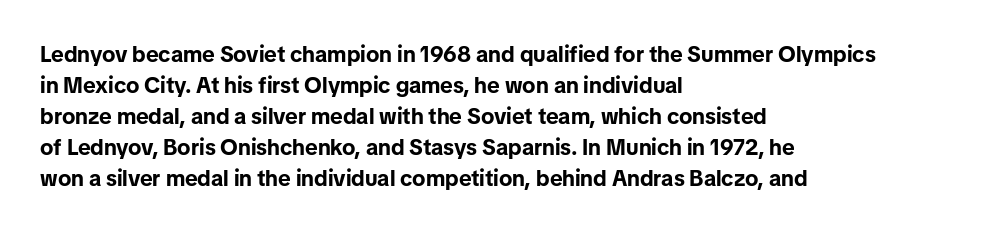
Ordinary non-slanted type is in use. The space between consecutive lines is moderate. The strokes are fattened all the way to bold. No extra tracking has been applied to these lines. Quick note: underline off. The typesetter chose a ragged-right arrangement here.
